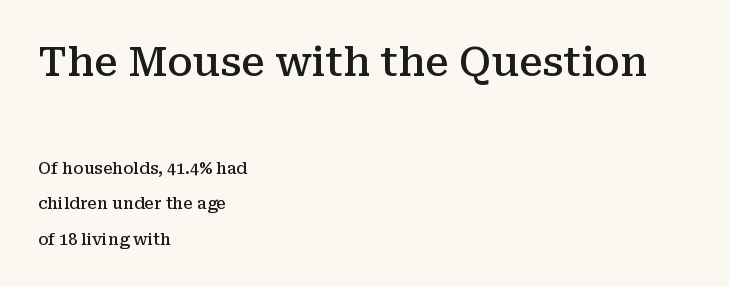
Q: Is the text bold? A: Semi-bold.
Q: Is the text italic (slanted)? A: No, it is upright.
Q: Is the typeface a serif or a sans-serif typeface? A: Serif.
Q: Is the text underlined? A: No.
Q: How is the paragraph aligned? A: Left-aligned.
Q: Is the spacing between letters normal or unusually wide? A: Normal.
Q: Is the spacing between lines tight, normal or loose? A: Loose.
Q: Which block of text is set in a larger size, the first (top) or the second (bottom)? A: The first (top) one.
Q: Width (condensed, normal, or wide)? A: Normal.
Q: Stroke contrast? A: Medium.
Q: x-height? A: Medium.
Q: Monospaced? A: No.
